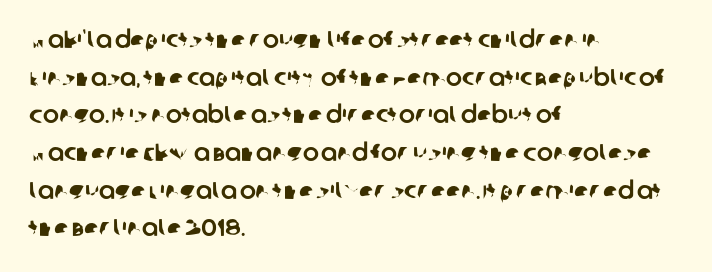
The image shows 24 px text type; set left-aligned, normal line spacing (1.57x), normal letter spacing, not underlined.
